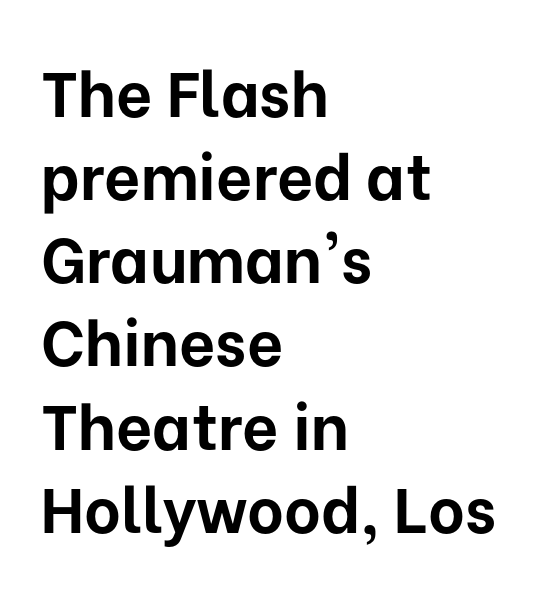
{"serif": "no", "italic": "no", "bold": "yes", "weight": "bold", "width": "normal", "stroke_contrast": "low", "x_height": "medium", "monospaced": "no", "underline": "no", "align": "left", "line_spacing": "normal", "line_spacing_ratio": 1.32, "letter_spacing": "normal", "letter_spacing_em": 0.0, "glyph_px": 63}
